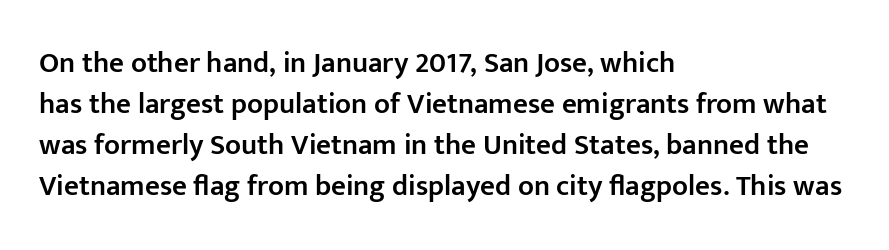
{"serif": "no", "italic": "no", "bold": "semi", "weight": "semibold", "width": "normal", "stroke_contrast": "low", "x_height": "medium", "monospaced": "no", "underline": "no", "align": "left", "line_spacing": "normal", "line_spacing_ratio": 1.41, "letter_spacing": "normal", "letter_spacing_em": 0.0, "glyph_px": 29}
